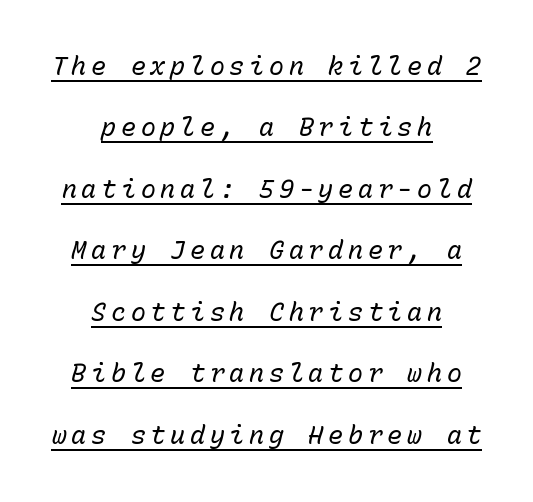
The image shows 25 px text type, italic (leaning right); set centered, loose line spacing (2.46x), underlined.
